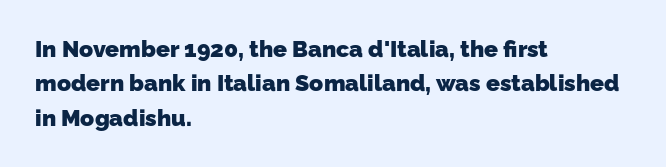
The area under the type is left untouched. Line starts are locked; line ends wander. Regarding leading, the lines here are spaced in the standard way. Heavy, bold letterforms.
